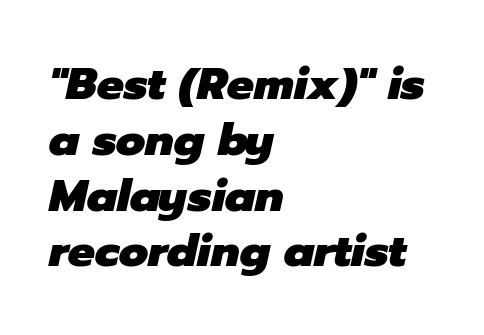
The image shows 45 px heavy type, italic (leaning right); set left-aligned, line spacing 1.24x, normal letter spacing, not underlined; low stroke contrast and a medium x-height.
